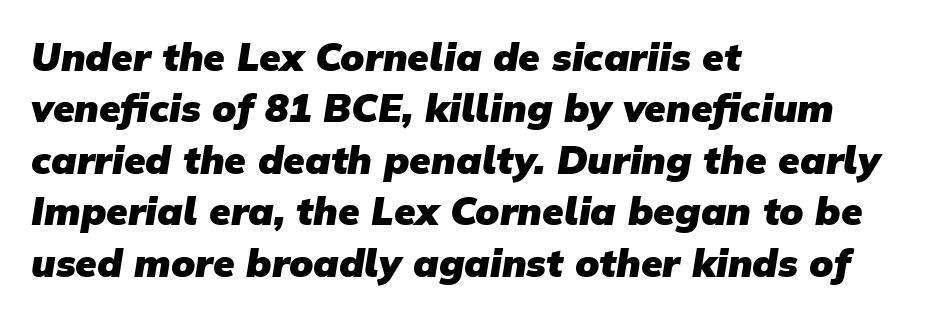
The image shows 39 px heavy sans-serif type; set left-aligned, normal line spacing (1.32x), normal letter spacing, not underlined; low stroke contrast and a medium x-height.
